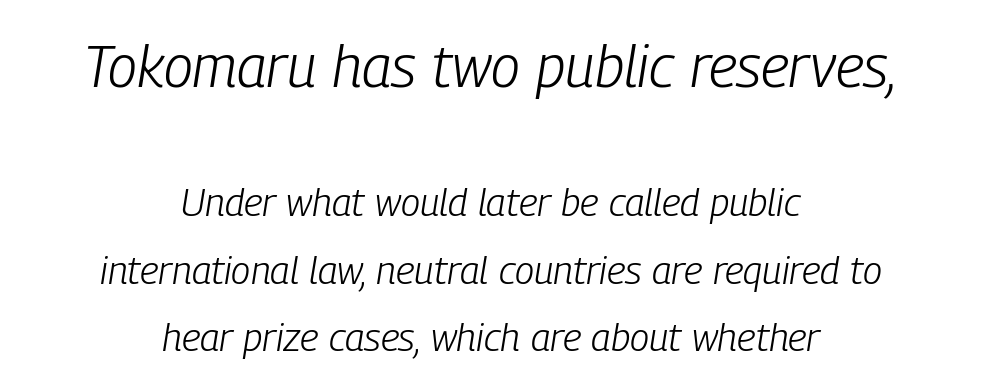
The image shows 59 px light, condensed type, italic (leaning right); set centered, line spacing 1.73x, normal letter spacing, not underlined; the first (top) block is 1.51x larger; low stroke contrast and a medium x-height.
